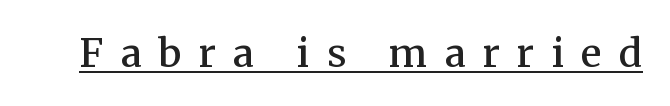
Q: Is the text bold? A: Semi-bold.
Q: Is the text italic (slanted)? A: No, it is upright.
Q: Is the typeface a serif or a sans-serif typeface? A: Serif.
Q: Is the text underlined? A: Yes.
Q: Is the spacing between letters normal or unusually wide? A: Unusually wide.
Q: Width (condensed, normal, or wide)? A: Normal.
Q: Stroke contrast? A: Medium.
Q: x-height? A: Medium.
Q: Monospaced? A: No.
